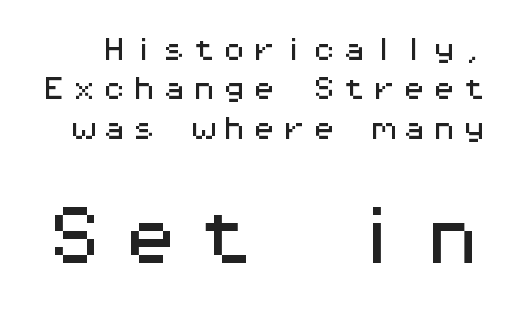
Q: Is the text italic (slanted)? A: No, it is upright.
Q: Is the typeface a serif or a sans-serif typeface? A: Sans-serif.
Q: Is the text underlined? A: No.
Q: Is the spacing between letters normal or unusually wide? A: Unusually wide.
Q: Is the spacing between lines tight, normal or loose? A: Normal.
Q: Which block of text is set in a larger size, the first (top) or the second (bottom)? A: The second (bottom) one.
Q: Width (condensed, normal, or wide)? A: Wide.
Q: Stroke contrast? A: Medium.
Q: x-height? A: Medium.
Q: Monospaced? A: Yes.
